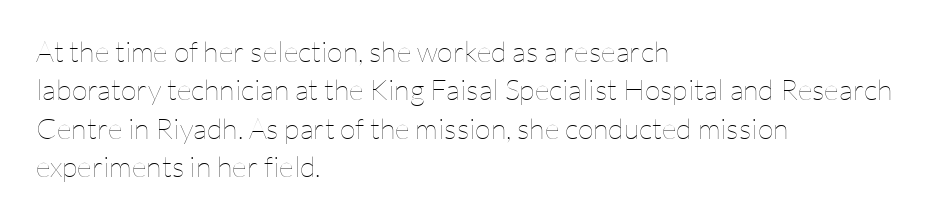
The image shows 29 px thin type, upright; set left-aligned, normal line spacing (1.32x), normal letter spacing, not underlined; low stroke contrast and a medium x-height.
